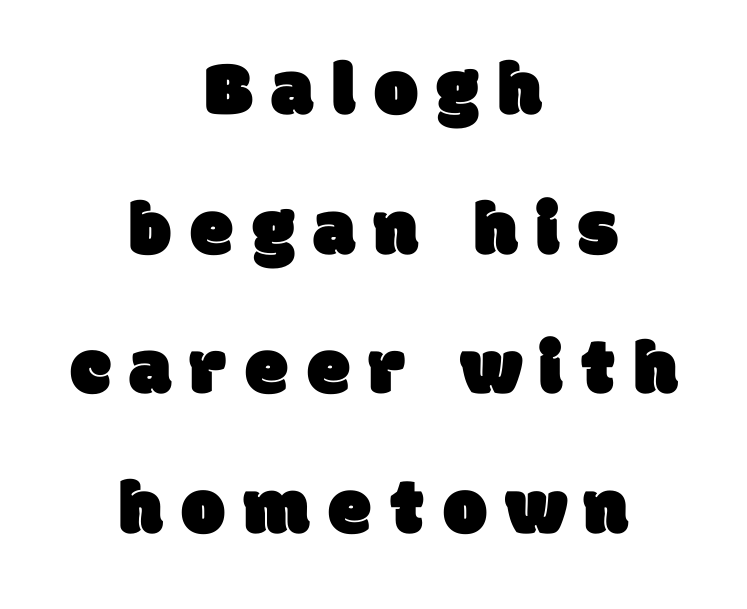
Q: Is the typeface a serif or a sans-serif typeface? A: Sans-serif.
Q: Is the text underlined? A: No.
Q: How is the paragraph aligned? A: Centered.
Q: Is the spacing between letters normal or unusually wide? A: Unusually wide.
Q: Width (condensed, normal, or wide)? A: Normal.
Q: Stroke contrast? A: Low.
Q: x-height? A: Large.
Q: Monospaced? A: No.
